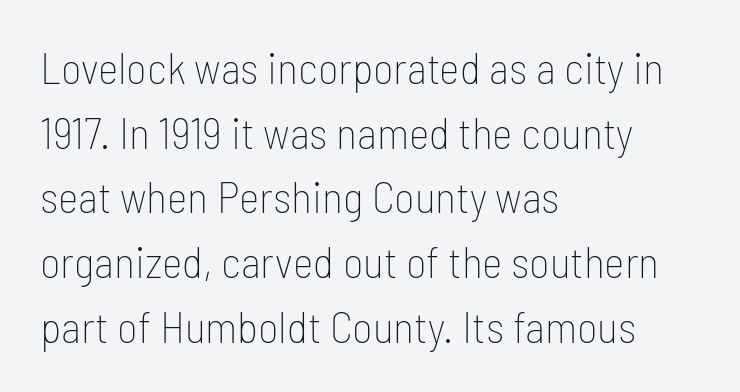
{"serif": "no", "italic": "no", "bold": "no", "weight": "thin", "width": "condensed", "stroke_contrast": "low", "x_height": "medium", "monospaced": "no", "underline": "no", "align": "left", "line_spacing": "normal", "line_spacing_ratio": 1.47, "letter_spacing": "normal", "letter_spacing_em": 0.0, "glyph_px": 44}
